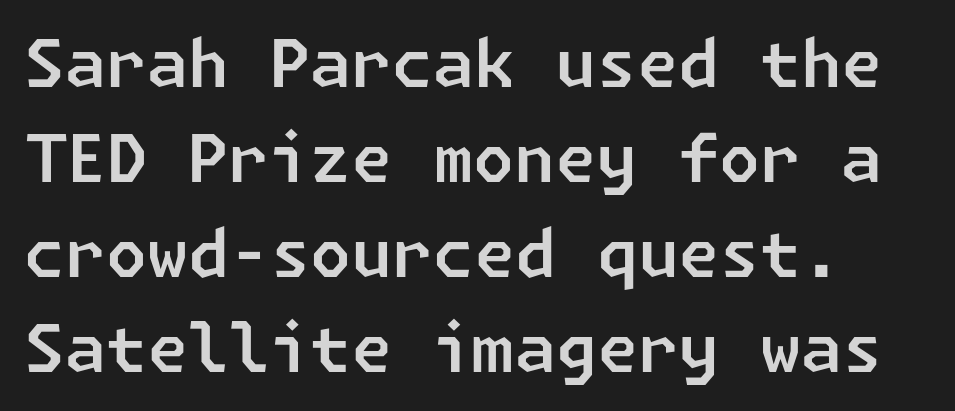
Descenders are the only things crossing below the line. What stands out about the letter spacing? Nothing — it is the standard amount. The glyphs in this specimen are sans serif. Honestly, the row spacing looks completely unremarkable.
